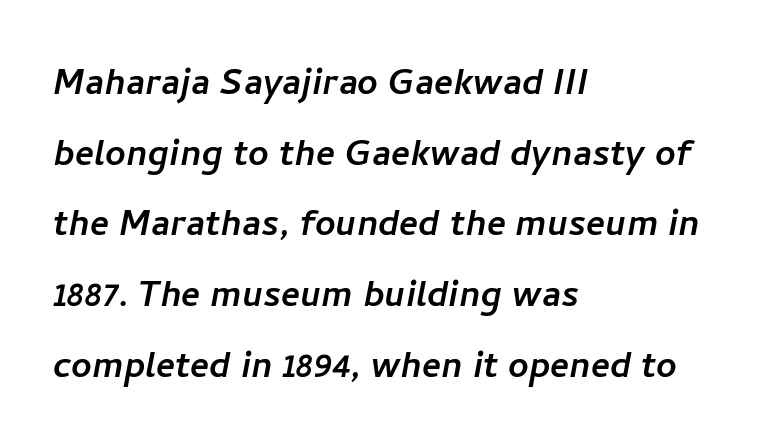
{"serif": "no", "width": "normal", "stroke_contrast": "low", "x_height": "medium", "monospaced": "no", "underline": "no", "align": "left", "line_spacing": "normal", "line_spacing_ratio": 1.57, "letter_spacing": "normal", "letter_spacing_em": 0.0, "glyph_px": 45}
